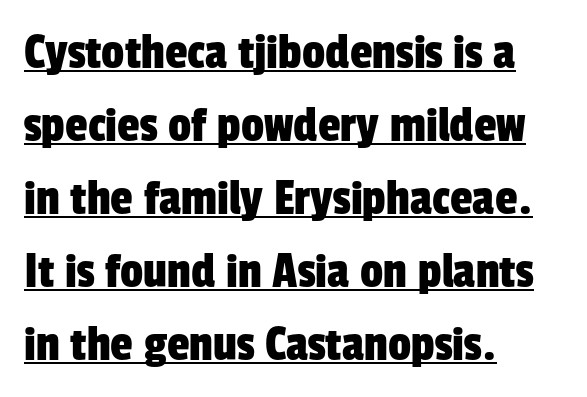
Q: Is the typeface a serif or a sans-serif typeface? A: Sans-serif.
Q: Is the text underlined? A: Yes.
Q: How is the paragraph aligned? A: Left-aligned.
Q: Is the spacing between letters normal or unusually wide? A: Normal.
Q: Is the spacing between lines tight, normal or loose? A: Normal.
Q: Width (condensed, normal, or wide)? A: Condensed.
Q: Stroke contrast? A: Low.
Q: x-height? A: Medium.
Q: Monospaced? A: No.
